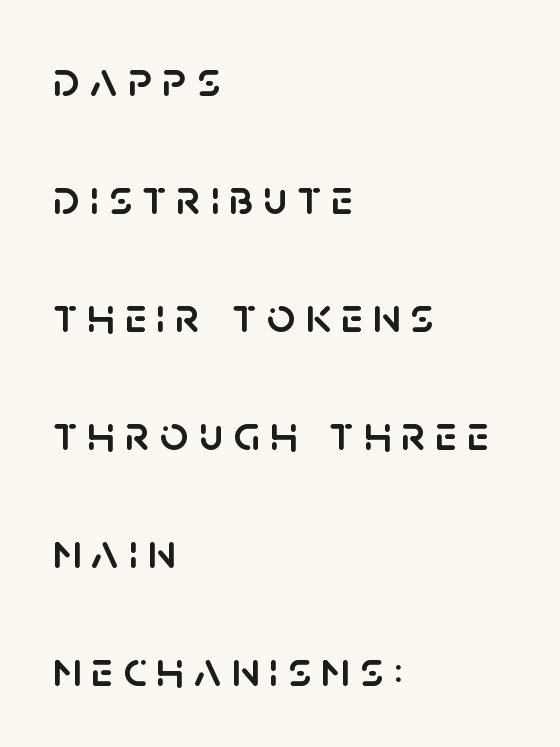
A typesetter would label this face a sans. Spacing verdict: proportional, widths tailored to each character. Underlining? Definitely not there. The rendering uses a large line-height, opening up the rows. The setting favours the left margin, as ordinary paragraphs usually do.
